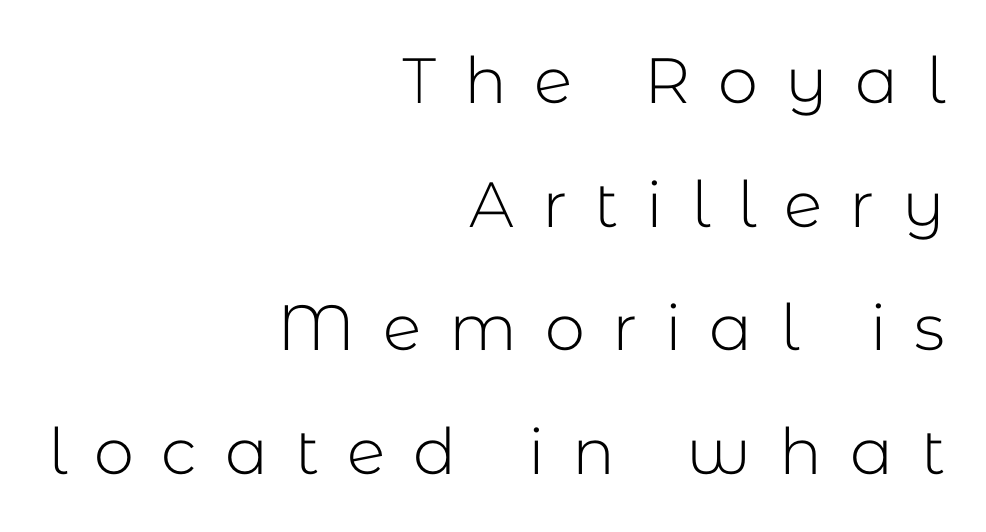
Q: Is the text bold? A: No.
Q: Is the text italic (slanted)? A: No, it is upright.
Q: Is the typeface a serif or a sans-serif typeface? A: Sans-serif.
Q: Is the text underlined? A: No.
Q: How is the paragraph aligned? A: Right-aligned.
Q: Is the spacing between letters normal or unusually wide? A: Unusually wide.
Q: Is the spacing between lines tight, normal or loose? A: Loose.
Q: Width (condensed, normal, or wide)? A: Normal.
Q: Stroke contrast? A: Low.
Q: x-height? A: Medium.
Q: Monospaced? A: No.
